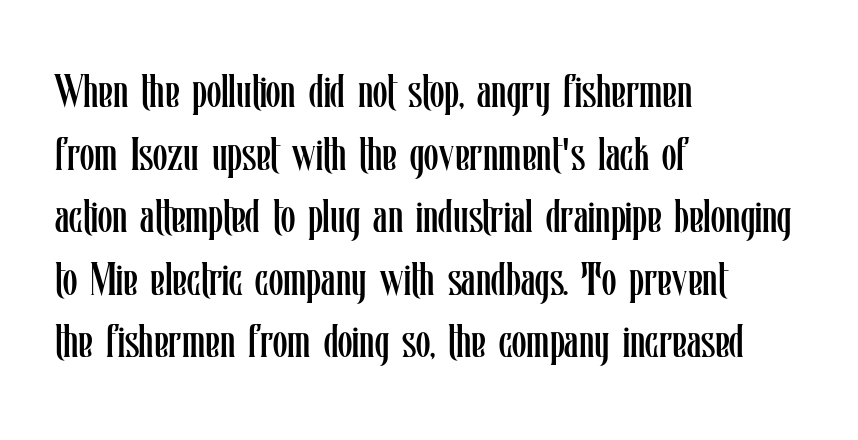
The image shows 47 px regular-weight, condensed type, upright; set left-aligned, normal line spacing (1.33x), normal letter spacing, not underlined; low stroke contrast and a medium x-height.
